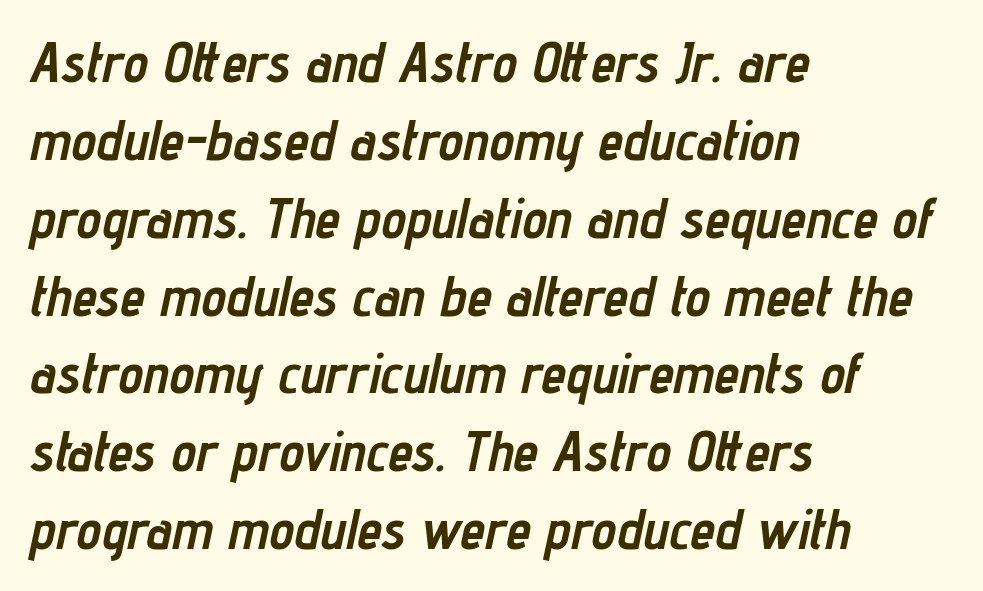
Q: Is the text bold? A: Yes.
Q: Is the text italic (slanted)? A: Yes, it leans right by about 12 degrees.
Q: Is the text underlined? A: No.
Q: How is the paragraph aligned? A: Left-aligned.
Q: Is the spacing between letters normal or unusually wide? A: Normal.
Q: Is the spacing between lines tight, normal or loose? A: Normal.
Q: Width (condensed, normal, or wide)? A: Condensed.
Q: Stroke contrast? A: Low.
Q: x-height? A: Medium.
Q: Monospaced? A: No.
